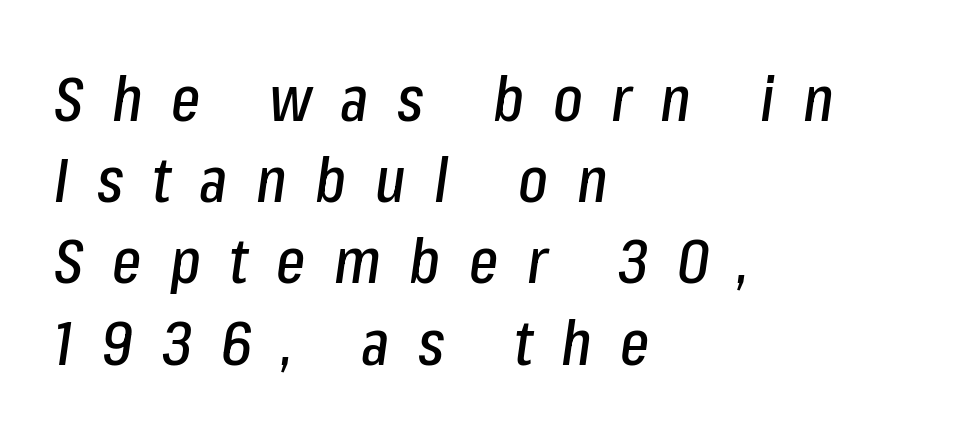
Q: Is the text italic (slanted)? A: Yes, it leans right by about 8 degrees.
Q: Is the text underlined? A: No.
Q: How is the paragraph aligned? A: Left-aligned.
Q: Is the spacing between letters normal or unusually wide? A: Unusually wide.
Q: Is the spacing between lines tight, normal or loose? A: Normal.
Q: Width (condensed, normal, or wide)? A: Condensed.
Q: Stroke contrast? A: Low.
Q: x-height? A: Medium.
Q: Monospaced? A: No.
